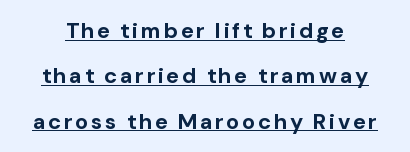
{"italic": "no", "bold": "yes", "underline": "yes", "line_spacing": "loose", "line_spacing_ratio": 2.06, "glyph_px": 22}
